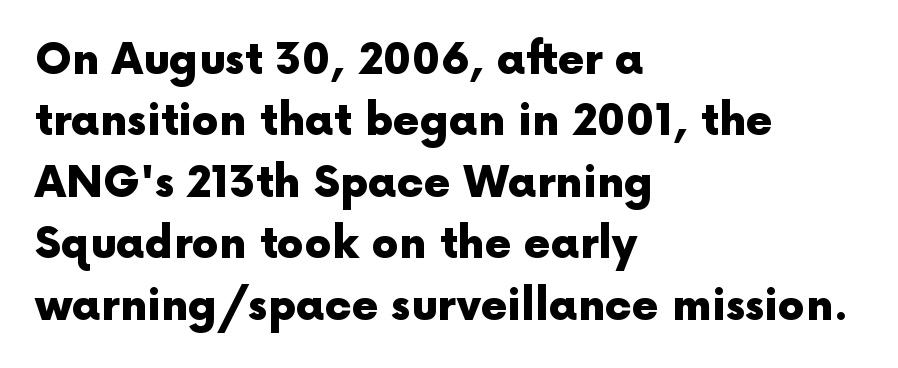
The image shows 43 px heavy sans-serif type, upright; set left-aligned, normal line spacing (1.43x), normal letter spacing, not underlined; a medium x-height.
